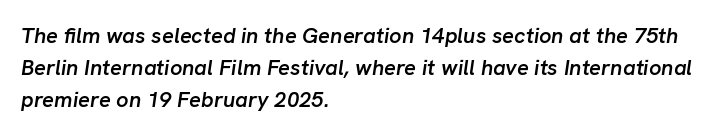
{"italic": "yes", "lean": "right", "slant_degrees": 8, "bold": "semi", "underline": "no", "align": "left", "line_spacing": "normal", "line_spacing_ratio": 1.45, "letter_spacing": "normal", "letter_spacing_em": 0.0, "glyph_px": 22}
